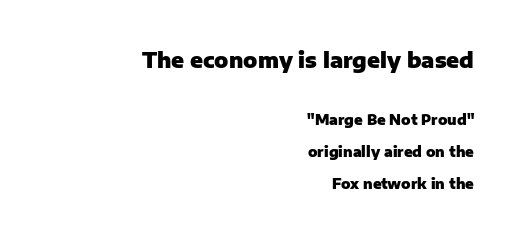
{"italic": "no", "bold": "yes", "underline": "no", "align": "right", "line_spacing": "loose", "line_spacing_ratio": 2.26, "letter_spacing": "normal", "letter_spacing_em": 0.0, "larger_block": "first", "size_ratio": 1.5, "glyph_px": 21}
